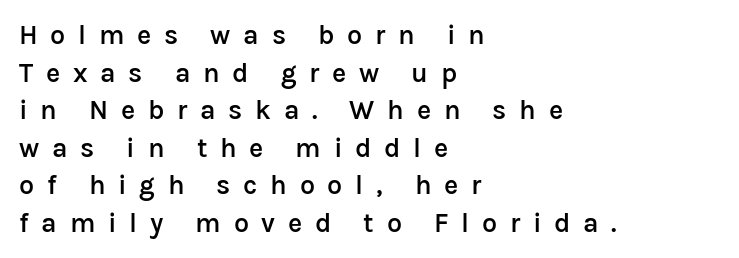
The image shows 27 px text type, upright; set left-aligned, normal line spacing (1.39x), unusually wide letter spacing (+0.47 em), not underlined.
